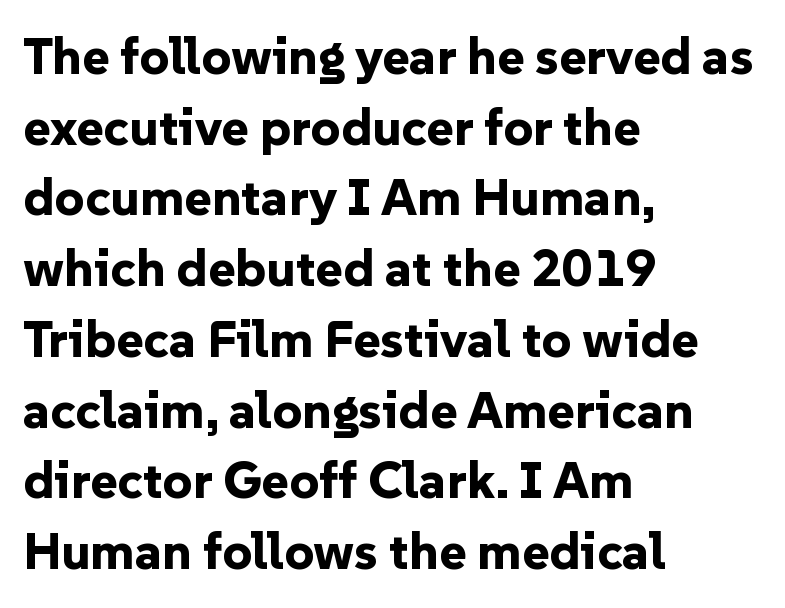
The image shows 52 px bold sans-serif type, upright; set left-aligned, normal line spacing (1.36x), normal letter spacing, not underlined; low stroke contrast and a medium x-height.
